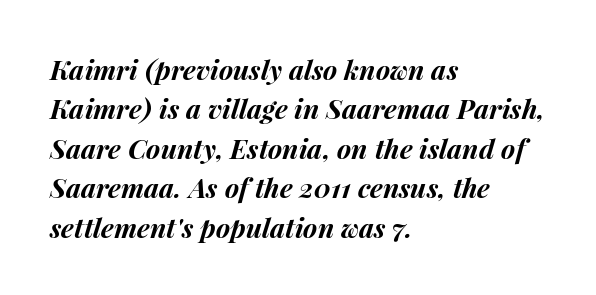
{"italic": "yes", "lean": "right", "slant_degrees": 15, "bold": "yes", "underline": "no", "align": "left", "line_spacing": "normal", "line_spacing_ratio": 1.46, "letter_spacing": "normal", "letter_spacing_em": 0.0, "glyph_px": 27}
